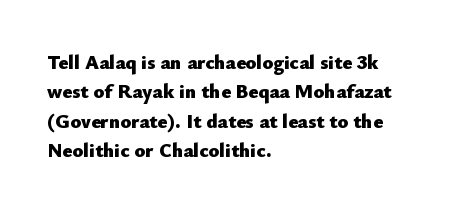
Emphasis by weight is at full strength: bold. The glyphs are unaccompanied by any horizontal stroke below them. Nothing unusual about the tracking: characters are spaced as the font intends. Do the letters lean? They stand straight. Every row of glyphs begins at an identical x-position on the left.
